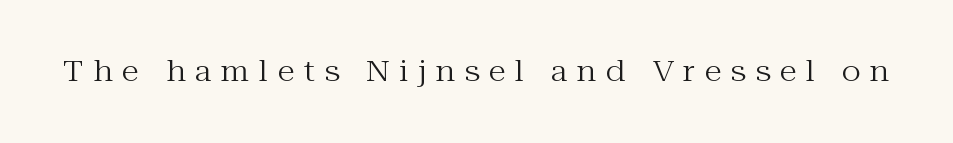
{"serif": "yes", "italic": "no", "bold": "no", "weight": "regular", "width": "normal", "stroke_contrast": "medium", "x_height": "medium", "monospaced": "no", "underline": "no", "letter_spacing": "wide", "letter_spacing_em": 0.33, "glyph_px": 29}
